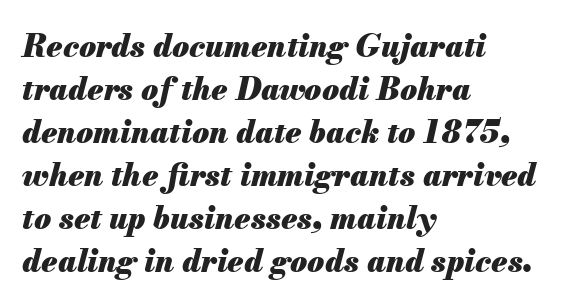
The typesetter chose a ragged-right arrangement here. Is this a fixed-width face? No — the glyphs have proportional, varying widths. Tracking value appears to be zero — textbook default spacing. Rows of type keep a routine distance in the vertical direction. Plenty of ink on the page — the face is bold. Check under the words: just untouched page.
